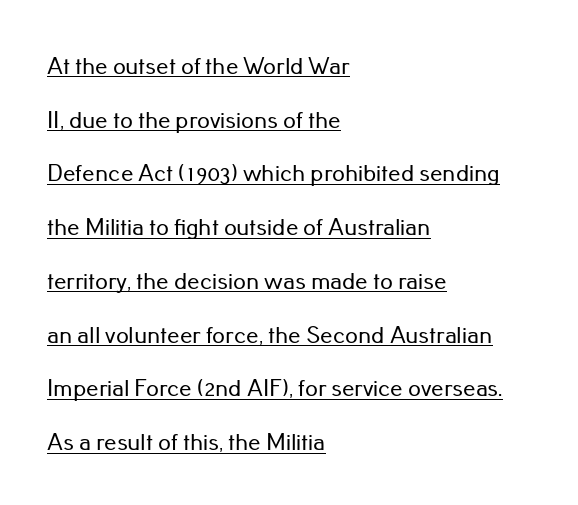
Q: Is the text italic (slanted)? A: No, it is upright.
Q: Is the text underlined? A: Yes.
Q: How is the paragraph aligned? A: Left-aligned.
Q: Is the spacing between letters normal or unusually wide? A: Normal.
Q: Is the spacing between lines tight, normal or loose? A: Loose.
